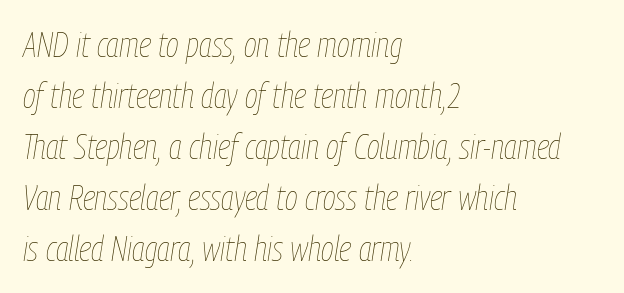
Notice how the passage keeps a crisp vertical edge on the left only. This sample uses an oblique cut, with every glyph tilted off the vertical. Tracking here is standard; glyphs follow each other at the usual distance. Weight class: somewhere from thin through regular.
